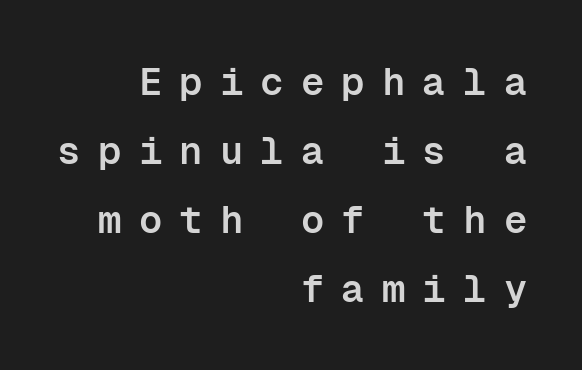
The image shows 39 px semibold sans-serif type, upright, monospaced; set right-aligned, line spacing 1.77x, unusually wide letter spacing (+0.44 em), not underlined; low stroke contrast and a medium x-height.
